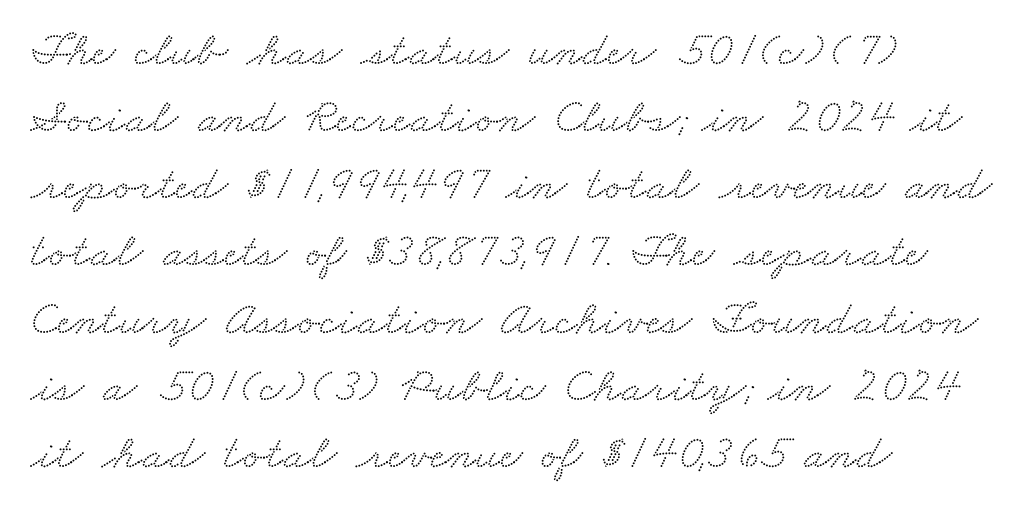
What's the leading like? Ordinary, nothing unusual. Reading down the block, your eye returns to a fixed left position each line. Spacing between characters is what you'd get straight out of the box. Examine the stroke ends and you'll spot serifs. Varying glyph widths throughout — classic text-font behaviour. The passage shown is not underscored anywhere.
